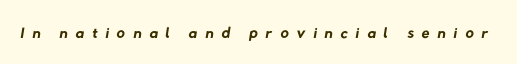
The image shows 23 px text type; set unusually wide letter spacing (+0.35 em), not underlined.
